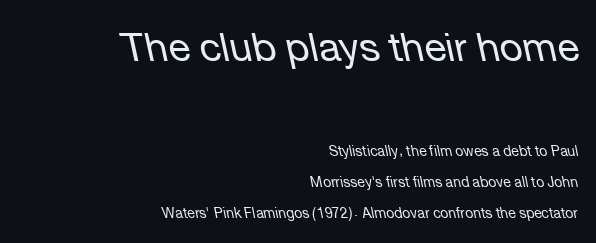
Q: Is the text bold? A: No.
Q: Is the text italic (slanted)? A: Yes, it leans left by about 12 degrees.
Q: Is the text underlined? A: No.
Q: How is the paragraph aligned? A: Right-aligned.
Q: Is the spacing between letters normal or unusually wide? A: Normal.
Q: Is the spacing between lines tight, normal or loose? A: Loose.
Q: Which block of text is set in a larger size, the first (top) or the second (bottom)? A: The first (top) one.
Q: Width (condensed, normal, or wide)? A: Normal.
Q: Stroke contrast? A: Low.
Q: x-height? A: Medium.
Q: Monospaced? A: No.
